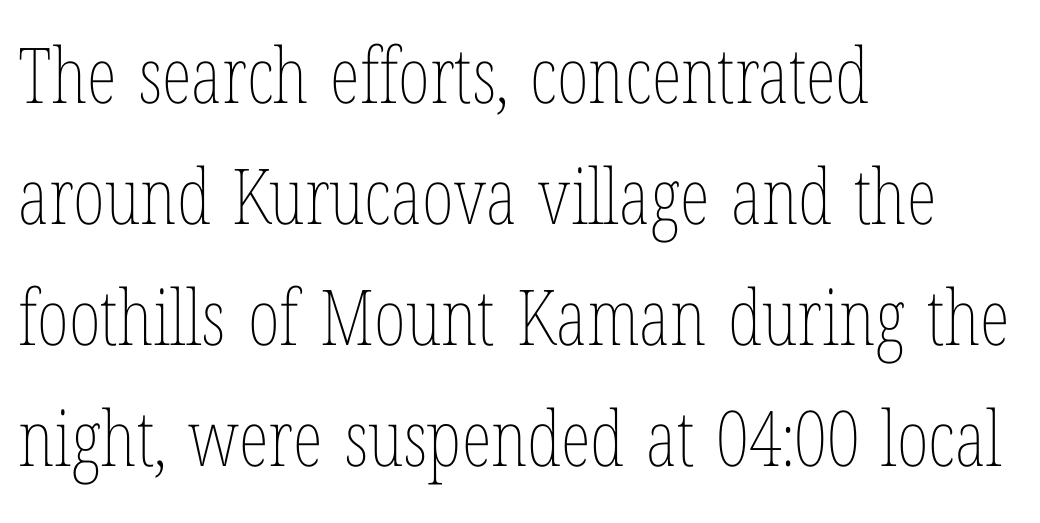
Q: Is the text bold? A: No.
Q: Is the text italic (slanted)? A: No, it is upright.
Q: Is the text underlined? A: No.
Q: How is the paragraph aligned? A: Left-aligned.
Q: Is the spacing between letters normal or unusually wide? A: Normal.
Q: Is the spacing between lines tight, normal or loose? A: Normal.
Q: Width (condensed, normal, or wide)? A: Condensed.
Q: Stroke contrast? A: Low.
Q: x-height? A: Medium.
Q: Monospaced? A: No.
